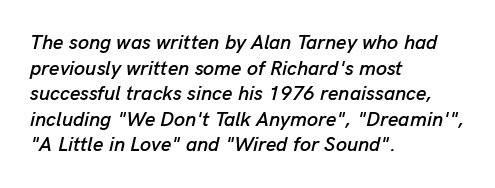
{"italic": "yes", "lean": "right", "slant_degrees": 13, "underline": "no", "align": "left", "line_spacing": "normal", "line_spacing_ratio": 1.28, "letter_spacing": "normal", "letter_spacing_em": 0.0, "glyph_px": 20}
